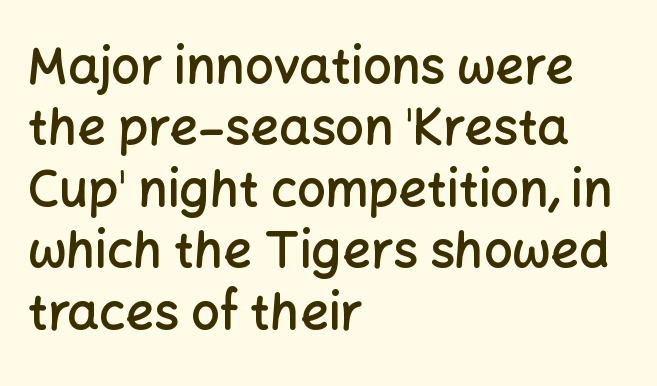
Q: Is the text bold? A: Semi-bold.
Q: Is the text italic (slanted)? A: No, it is upright.
Q: Is the typeface a serif or a sans-serif typeface? A: Sans-serif.
Q: Is the text underlined? A: No.
Q: How is the paragraph aligned? A: Left-aligned.
Q: Is the spacing between letters normal or unusually wide? A: Normal.
Q: Width (condensed, normal, or wide)? A: Normal.
Q: Stroke contrast? A: Low.
Q: x-height? A: Medium.
Q: Monospaced? A: No.
